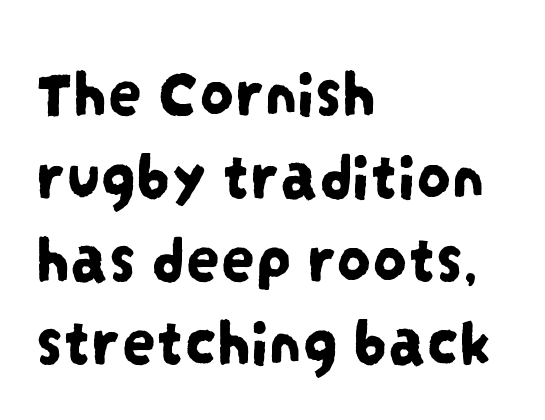
Quick note: underline off. Leftover space on each line is placed entirely after the last word. Tracking here is standard; glyphs follow each other at the usual distance. The characters display no serif detailing; their extremities are plain. The rendering uses natural spacing where letterforms have individual widths.
